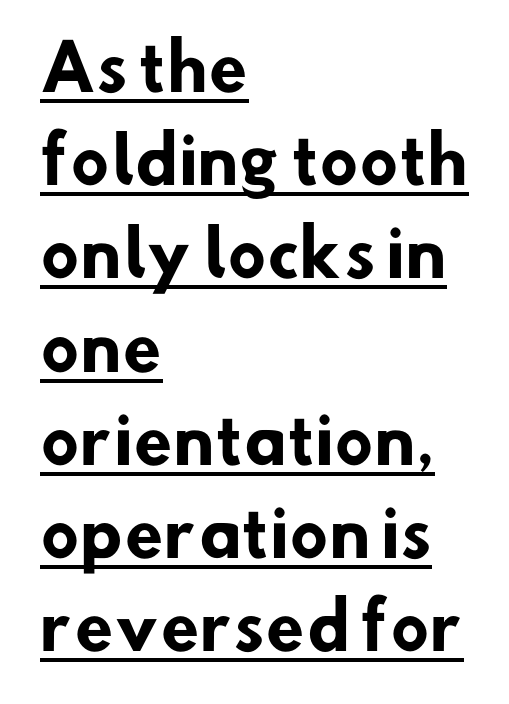
Q: Is the text bold? A: Yes.
Q: Is the typeface a serif or a sans-serif typeface? A: Sans-serif.
Q: Is the text underlined? A: Yes.
Q: How is the paragraph aligned? A: Left-aligned.
Q: Is the spacing between letters normal or unusually wide? A: Normal.
Q: Is the spacing between lines tight, normal or loose? A: Normal.
Q: Width (condensed, normal, or wide)? A: Normal.
Q: Stroke contrast? A: Low.
Q: x-height? A: Small.
Q: Monospaced? A: No.
